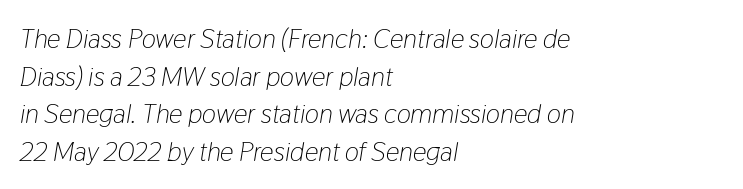
The letterforms sit shoulder to shoulder at normal distance. Stroke mass is kept to a normal reading level or below. Honestly, there is no underline to notice here at all. Style check: oblique. The space between consecutive lines is moderate.
